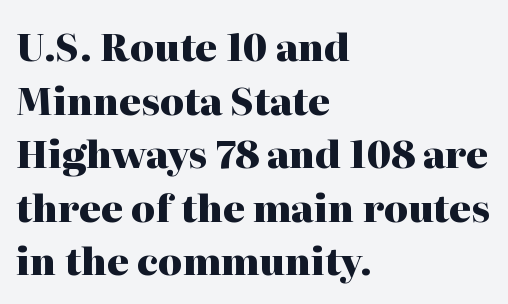
Q: Is the text bold? A: Yes.
Q: Is the text italic (slanted)? A: No, it is upright.
Q: Is the typeface a serif or a sans-serif typeface? A: Serif.
Q: Is the text underlined? A: No.
Q: How is the paragraph aligned? A: Left-aligned.
Q: Is the spacing between letters normal or unusually wide? A: Normal.
Q: Is the spacing between lines tight, normal or loose? A: Normal.
Q: Width (condensed, normal, or wide)? A: Normal.
Q: Stroke contrast? A: High.
Q: x-height? A: Medium.
Q: Monospaced? A: No.
